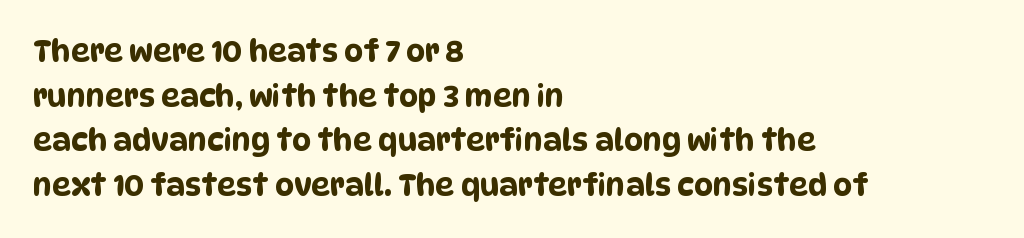
{"serif": "no", "width": "condensed", "stroke_contrast": "low", "x_height": "large", "monospaced": "no", "underline": "no", "align": "left", "line_spacing": "normal", "line_spacing_ratio": 1.49, "letter_spacing": "normal", "letter_spacing_em": 0.0, "glyph_px": 30}
